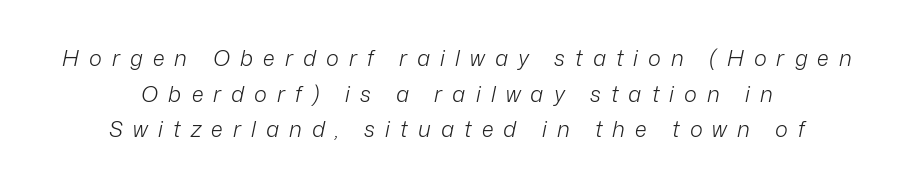
In terms of posture, this sample is oblique. The typesetting does not lean heavy: it is not bold. Quick note: interline space is typical. The passage shown is not underscored anywhere. The rendering inserts visible extra space after every character.
